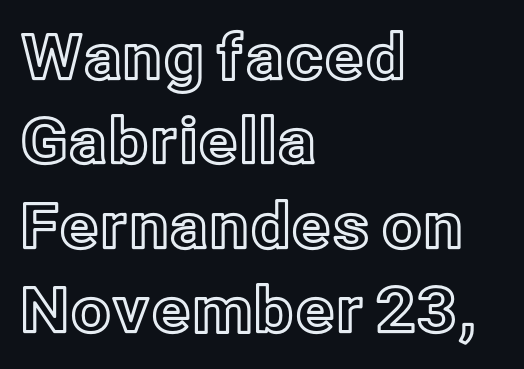
Q: Is the text italic (slanted)? A: No, it is upright.
Q: Is the text underlined? A: No.
Q: How is the paragraph aligned? A: Left-aligned.
Q: Is the spacing between letters normal or unusually wide? A: Normal.
Q: Is the spacing between lines tight, normal or loose? A: Normal.
Q: Width (condensed, normal, or wide)? A: Normal.
Q: x-height? A: Medium.
Q: Monospaced? A: No.
